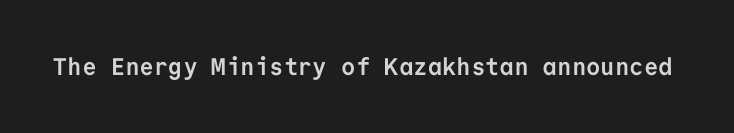
{"italic": "no", "bold": "yes", "underline": "no", "letter_spacing": "normal", "letter_spacing_em": 0.0, "glyph_px": 24}
